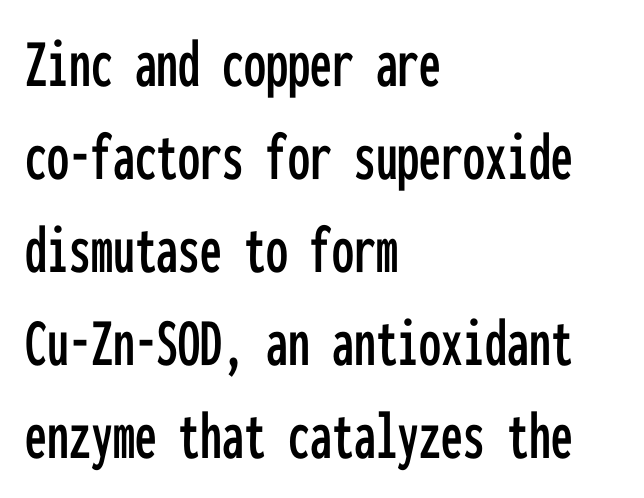
Q: Is the text italic (slanted)? A: No, it is upright.
Q: Is the typeface a serif or a sans-serif typeface? A: Sans-serif.
Q: Is the text underlined? A: No.
Q: How is the paragraph aligned? A: Left-aligned.
Q: Is the spacing between letters normal or unusually wide? A: Normal.
Q: Is the spacing between lines tight, normal or loose? A: Normal.
Q: Width (condensed, normal, or wide)? A: Condensed.
Q: Stroke contrast? A: Low.
Q: x-height? A: Medium.
Q: Monospaced? A: Yes.
